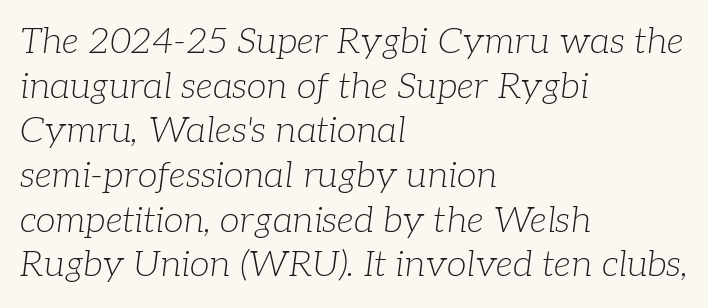
{"serif": "yes", "italic": "yes", "lean": "right", "slant_degrees": 7, "bold": "no", "weight": "light", "width": "normal", "stroke_contrast": "low", "x_height": "medium", "monospaced": "no", "underline": "no", "align": "left", "line_spacing_ratio": 1.24, "letter_spacing": "normal", "letter_spacing_em": 0.0, "glyph_px": 36}
